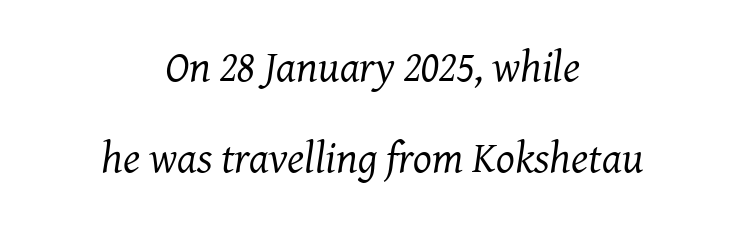
Notice how the stems are inclined rather than vertical — that's the hallmark of italics. The rendering uses a large line-height, opening up the rows. The strokes are not fattened; the text isn't bold. Each line is balanced around a shared central axis. The letters advance in unequal steps, a hallmark of proportional type.
